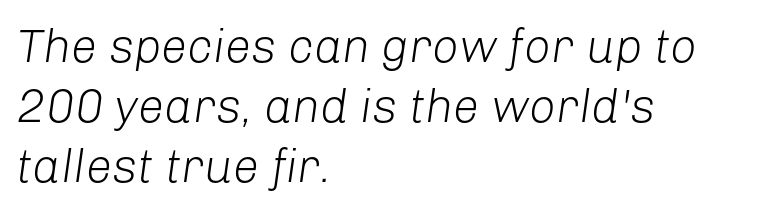
The image shows 47 px light type, italic (leaning right); set left-aligned, normal line spacing (1.28x), normal letter spacing, not underlined; low stroke contrast and a medium x-height.
